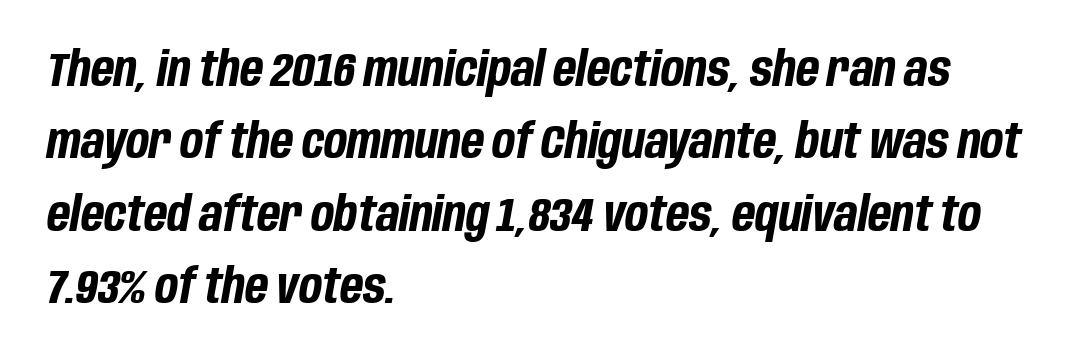
A typesetter would mark this as italic. Caption: bold face, heavy strokes. The words here are not underlined. Does extra space separate the letters? No, they use regular spacing. Looks like regular typesetting: each glyph gets only the width it needs. Students, observe: this is what conventionally led text looks like.
